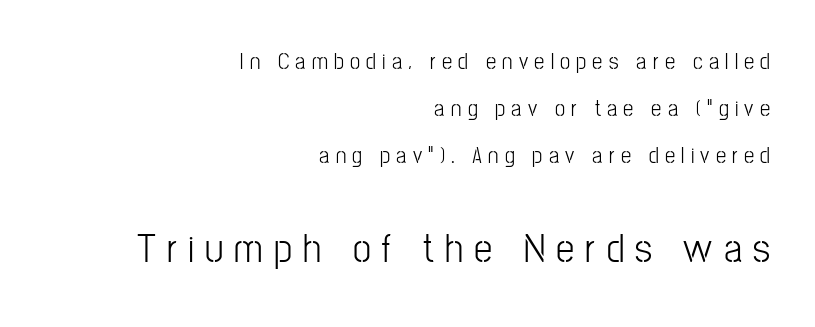
Q: Is the text bold? A: No.
Q: Is the text italic (slanted)? A: No, it is upright.
Q: Is the typeface a serif or a sans-serif typeface? A: Sans-serif.
Q: Is the text underlined? A: No.
Q: How is the paragraph aligned? A: Right-aligned.
Q: Is the spacing between letters normal or unusually wide? A: Unusually wide.
Q: Is the spacing between lines tight, normal or loose? A: Loose.
Q: Which block of text is set in a larger size, the first (top) or the second (bottom)? A: The second (bottom) one.
Q: Width (condensed, normal, or wide)? A: Condensed.
Q: Stroke contrast? A: Low.
Q: x-height? A: Medium.
Q: Monospaced? A: No.
